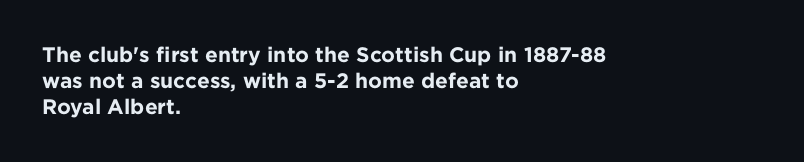
The image shows 21 px bold type, upright; set left-aligned, normal line spacing (1.25x), normal letter spacing, not underlined.
